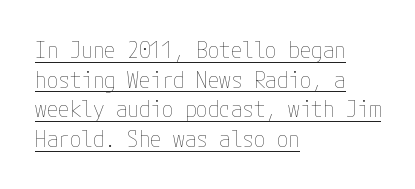
Horizontally, the lines are justified to the leading edge only. Letter spacing: default. Style check: upright. Honestly, the row spacing looks completely unremarkable. A quiet, ordinary-to-light weight characterises the typeface.
